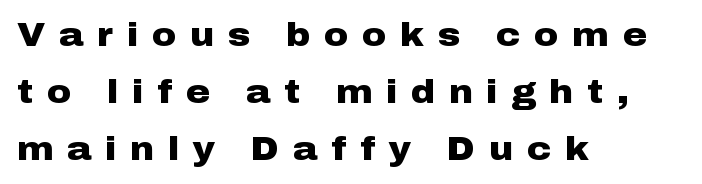
Q: Is the text bold? A: Yes.
Q: Is the text italic (slanted)? A: No, it is upright.
Q: Is the typeface a serif or a sans-serif typeface? A: Sans-serif.
Q: Is the text underlined? A: No.
Q: How is the paragraph aligned? A: Left-aligned.
Q: Is the spacing between letters normal or unusually wide? A: Unusually wide.
Q: Width (condensed, normal, or wide)? A: Wide.
Q: Stroke contrast? A: Low.
Q: x-height? A: Medium.
Q: Monospaced? A: No.
